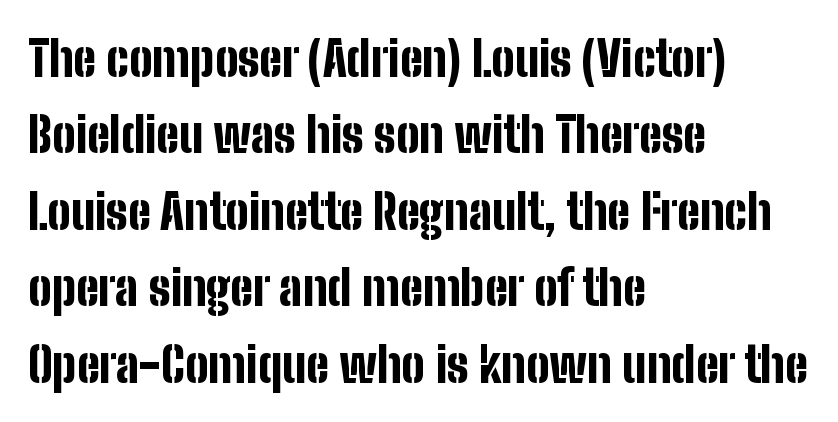
The image shows 49 px bold, condensed sans-serif type, upright; set left-aligned, normal line spacing (1.56x), normal letter spacing, not underlined; low stroke contrast and a medium x-height.
